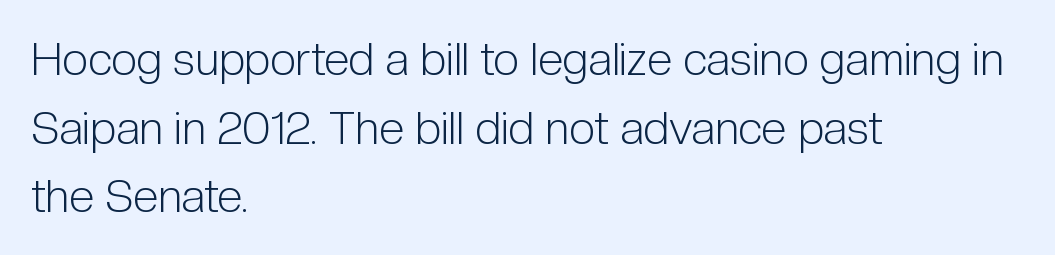
Q: Is the text bold? A: No.
Q: Is the text italic (slanted)? A: No, it is upright.
Q: Is the typeface a serif or a sans-serif typeface? A: Sans-serif.
Q: Is the text underlined? A: No.
Q: How is the paragraph aligned? A: Left-aligned.
Q: Is the spacing between letters normal or unusually wide? A: Normal.
Q: Is the spacing between lines tight, normal or loose? A: Normal.
Q: Width (condensed, normal, or wide)? A: Condensed.
Q: Stroke contrast? A: Low.
Q: x-height? A: Medium.
Q: Monospaced? A: No.
